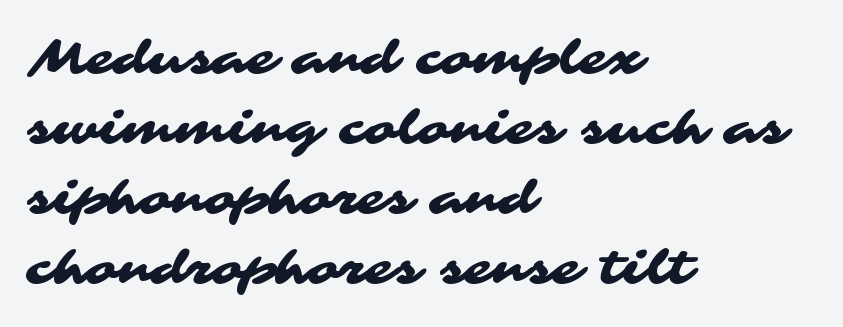
Q: Is the typeface a serif or a sans-serif typeface? A: Sans-serif.
Q: Is the text underlined? A: No.
Q: How is the paragraph aligned? A: Left-aligned.
Q: Is the spacing between letters normal or unusually wide? A: Normal.
Q: Is the spacing between lines tight, normal or loose? A: Normal.
Q: Width (condensed, normal, or wide)? A: Wide.
Q: Stroke contrast? A: Medium.
Q: x-height? A: Medium.
Q: Monospaced? A: No.
